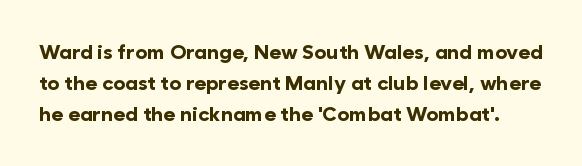
The line texture is even and compact thanks to regular tracking. These lines carry a lot of weight — the face is fully bold. Unmarked baselines from the first word to the last. Whoever set this chose a conventional vertical rhythm.
